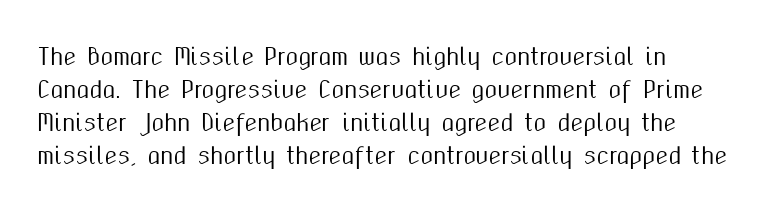
The image shows 23 px text type, upright; set left-aligned, normal line spacing (1.43x), normal letter spacing, not underlined.
